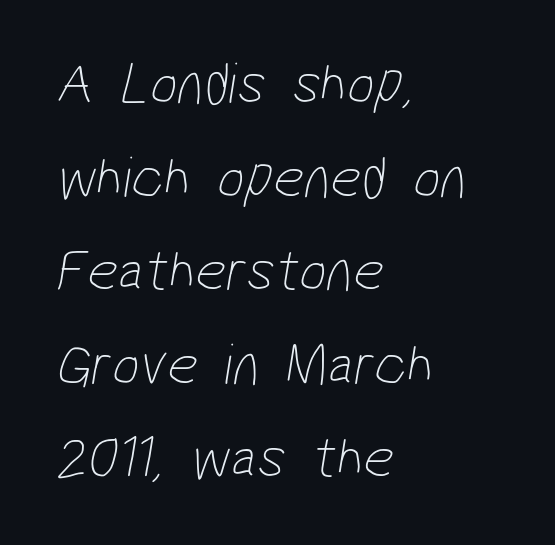
{"serif": "no", "bold": "no", "weight": "thin", "width": "condensed", "stroke_contrast": "low", "x_height": "medium", "monospaced": "no", "underline": "no", "align": "left", "line_spacing": "normal", "line_spacing_ratio": 1.56, "letter_spacing": "normal", "letter_spacing_em": 0.0, "glyph_px": 60}
